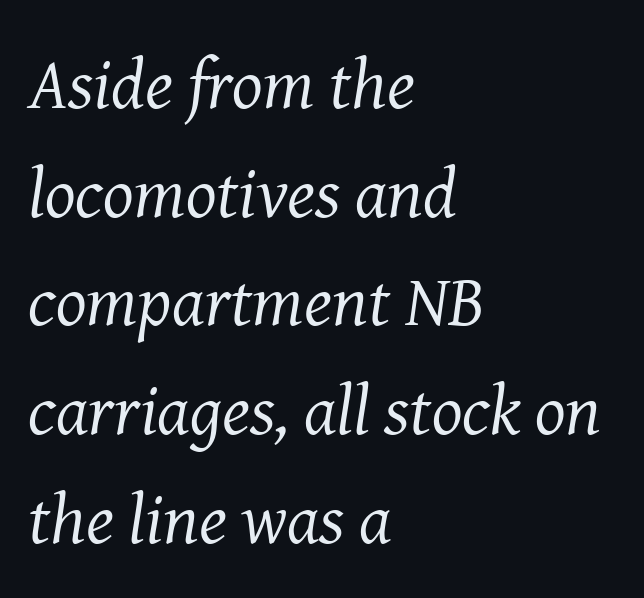
Q: Is the text bold? A: No.
Q: Is the text italic (slanted)? A: Yes, it leans right by about 8 degrees.
Q: Is the typeface a serif or a sans-serif typeface? A: Serif.
Q: Is the text underlined? A: No.
Q: How is the paragraph aligned? A: Left-aligned.
Q: Is the spacing between letters normal or unusually wide? A: Normal.
Q: Is the spacing between lines tight, normal or loose? A: Normal.
Q: Width (condensed, normal, or wide)? A: Normal.
Q: Stroke contrast? A: Medium.
Q: x-height? A: Medium.
Q: Monospaced? A: No.
